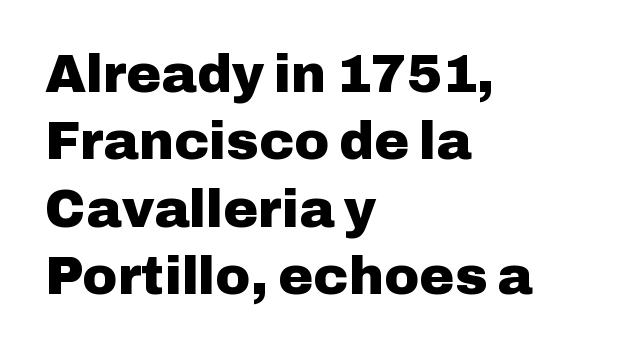
The image shows 53 px heavy sans-serif type, upright; set left-aligned, normal line spacing (1.27x), normal letter spacing, not underlined; low stroke contrast and a medium x-height.
